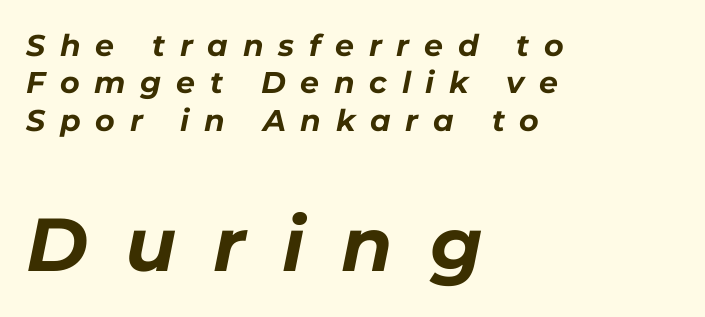
The face used here is rendered with a markedly widened letterfit. This sample uses an oblique cut, with every glyph tilted off the vertical. Horizontal bands of white between lines are of average thickness. A student would call this left alignment; a typographer would say flush left, rag right. Is this a fixed-width face? No — the glyphs have proportional, varying widths.
